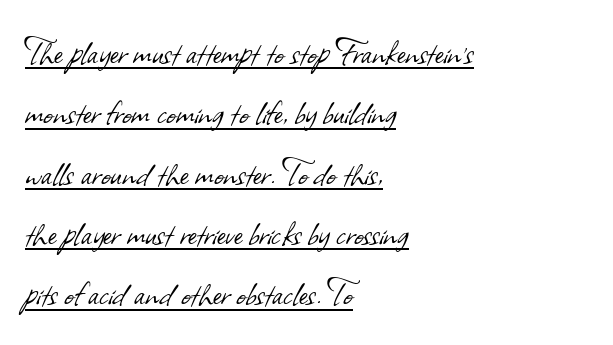
Examine the stroke ends and you'll find no serifs. No letter is thick-stroked: the sample isn't bold. These lines are set flush left with a ragged right edge. Compared with undecorated copy, this sample adds a rule below the words. What's the leading like? Ordinary, nothing unusual.
